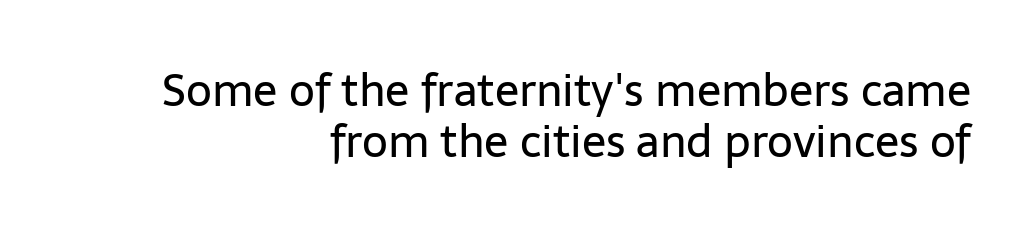
{"serif": "no", "italic": "no", "bold": "no", "weight": "regular", "width": "normal", "stroke_contrast": "low", "x_height": "medium", "monospaced": "no", "underline": "no", "align": "right", "line_spacing": "tight", "line_spacing_ratio": 1.13, "letter_spacing": "normal", "letter_spacing_em": 0.0, "glyph_px": 45}
